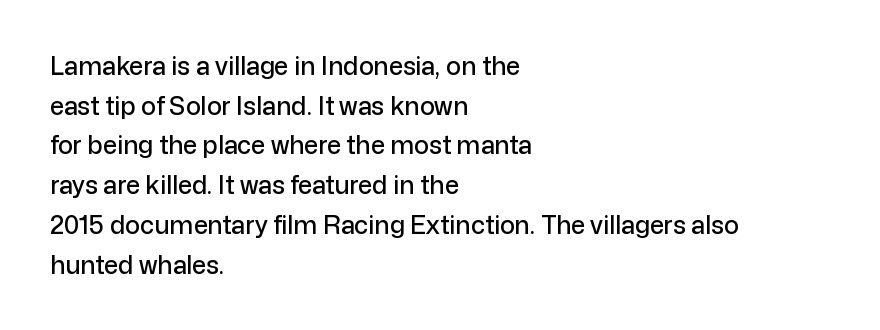
The image shows 25 px text type, upright; set left-aligned, normal line spacing (1.59x), normal letter spacing, not underlined.
